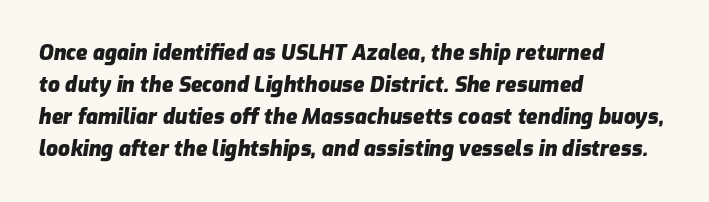
Q: Is the text bold? A: Yes.
Q: Is the text italic (slanted)? A: Yes, it leans right by about 9 degrees.
Q: Is the text underlined? A: No.
Q: How is the paragraph aligned? A: Left-aligned.
Q: Is the spacing between letters normal or unusually wide? A: Normal.
Q: Is the spacing between lines tight, normal or loose? A: Normal.
